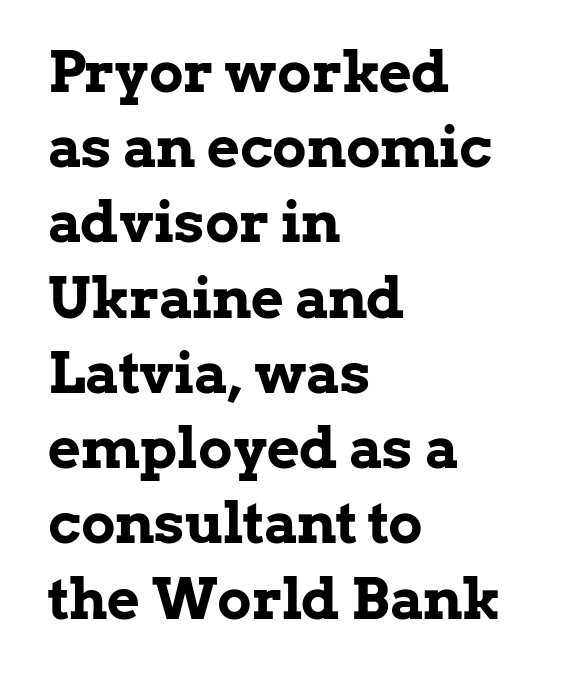
The font's upright variant was chosen for this text. You could not count columns in this text — the font is proportionally spaced. Regular leading. Short note: letters normally spaced. Are there feet on the stems? There are — it's a serif. The text block is weighted toward the left margin, trailing off unevenly rightward.
